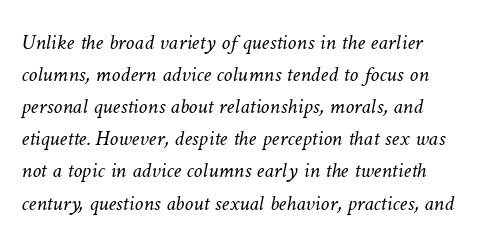
The image shows 22 px text type; set left-aligned, normal line spacing (1.46x), normal letter spacing, not underlined.
